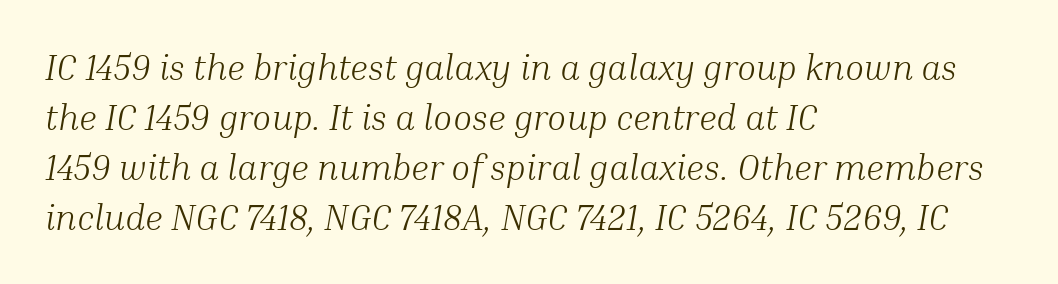
Spacing verdict: proportional, widths tailored to each character. The font family rendered here belongs to the serif group. Honestly, there is no underline to notice here at all. A classic flush-left, rag-right setting is used for this passage. Stroke mass is kept to a normal reading level or below. The face used here is rendered with its standard letterfit.
